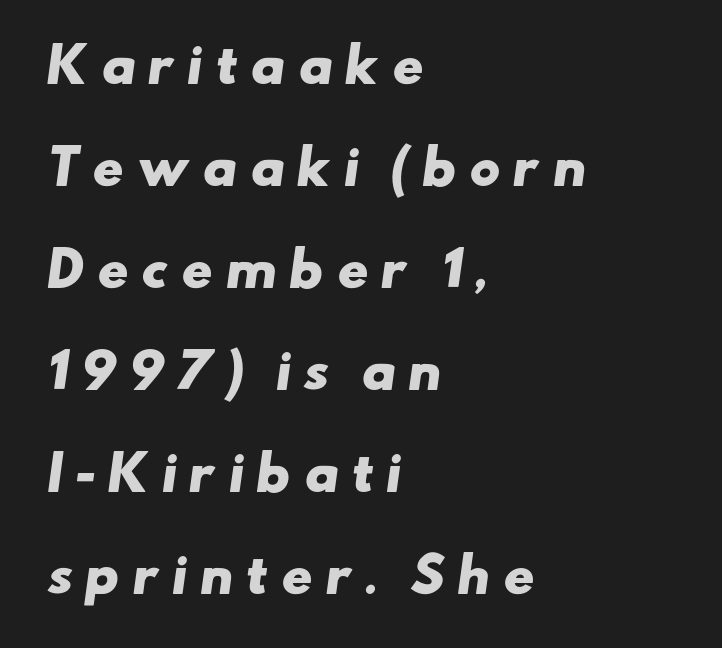
The specimen omits any rule beneath the text block's lines. To sum up the face: it is a sans, with no serifs. Interline gaps are noticeably wide in this sample. On the weight axis this lands at bold, roughly 700. A typesetter would call this heavily tracked-out type.
